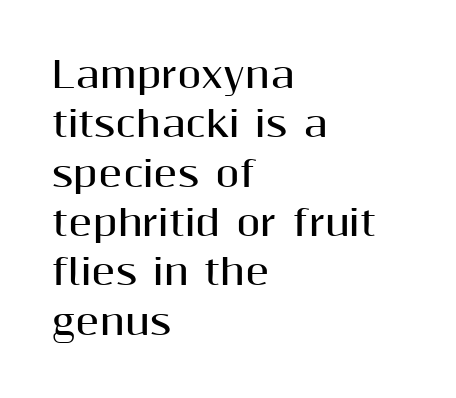
The rendering uses a bold face; every stroke is thick and dark. Spacing verdict: proportional, widths tailored to each character. The rendering keeps characters at their native spacing. Evenly set lines give the paragraph a standard silhouette. This rendering features lettering with no underline.
